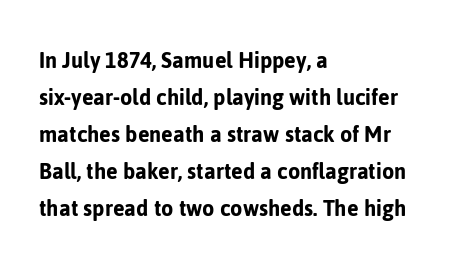
{"italic": "no", "underline": "no", "align": "left", "line_spacing": "normal", "line_spacing_ratio": 1.48, "letter_spacing": "normal", "letter_spacing_em": 0.0, "glyph_px": 25}
